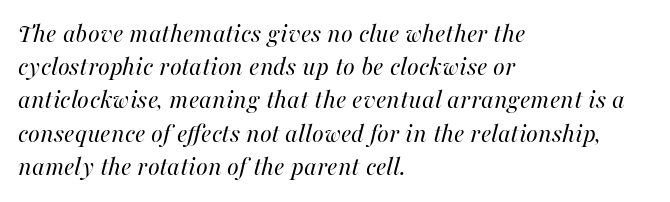
{"italic": "yes", "lean": "right", "slant_degrees": 16, "bold": "no", "underline": "no", "align": "left", "line_spacing_ratio": 1.23, "letter_spacing": "normal", "letter_spacing_em": 0.0, "glyph_px": 27}
